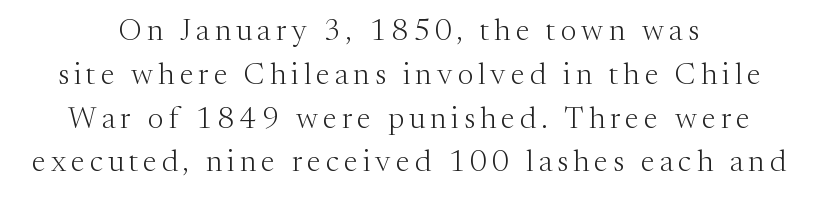
Unlike italic type, these characters show no tilt at all. Weight: in the light-to-regular range. Typographically, this falls in the serif category. The gap between lines stays unmarked.
